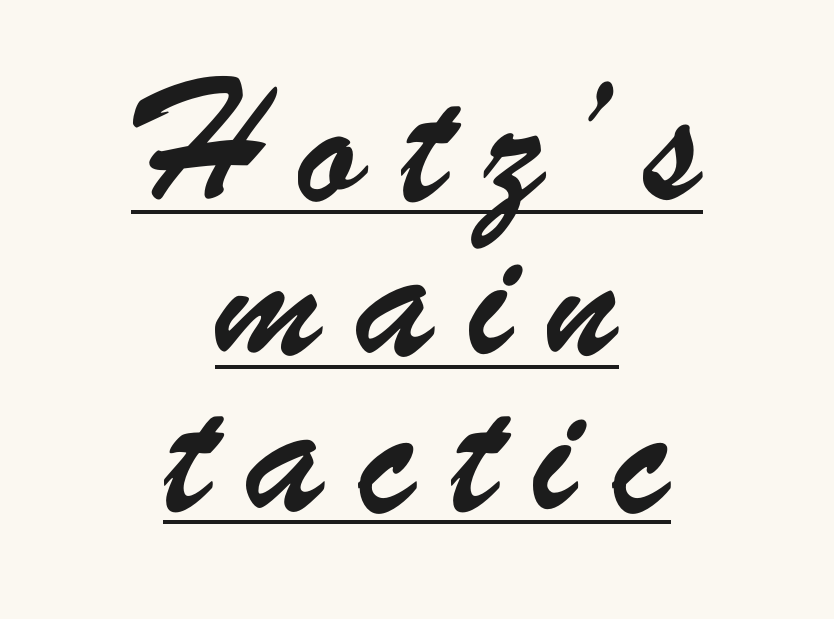
The image shows 78 px condensed sans-serif type; set centered, loose line spacing (1.99x), unusually wide letter spacing (+0.43 em), underlined; low stroke contrast and a small x-height.
